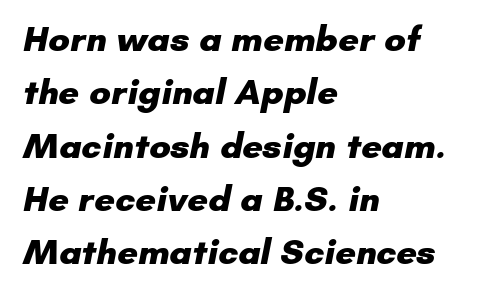
Q: Is the text bold? A: Yes.
Q: Is the typeface a serif or a sans-serif typeface? A: Sans-serif.
Q: Is the text underlined? A: No.
Q: How is the paragraph aligned? A: Left-aligned.
Q: Is the spacing between letters normal or unusually wide? A: Normal.
Q: Is the spacing between lines tight, normal or loose? A: Normal.
Q: Width (condensed, normal, or wide)? A: Normal.
Q: Stroke contrast? A: Low.
Q: x-height? A: Small.
Q: Monospaced? A: No.
